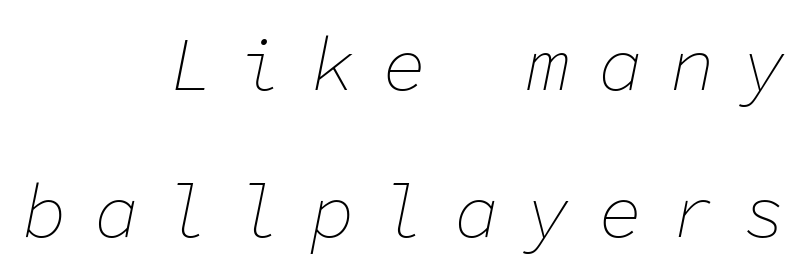
Q: Is the text bold? A: No.
Q: Is the text italic (slanted)? A: Yes, it leans right by about 11 degrees.
Q: Is the text underlined? A: No.
Q: How is the paragraph aligned? A: Right-aligned.
Q: Is the spacing between letters normal or unusually wide? A: Unusually wide.
Q: Is the spacing between lines tight, normal or loose? A: Loose.
Q: Width (condensed, normal, or wide)? A: Normal.
Q: Stroke contrast? A: Low.
Q: x-height? A: Medium.
Q: Monospaced? A: Yes.
